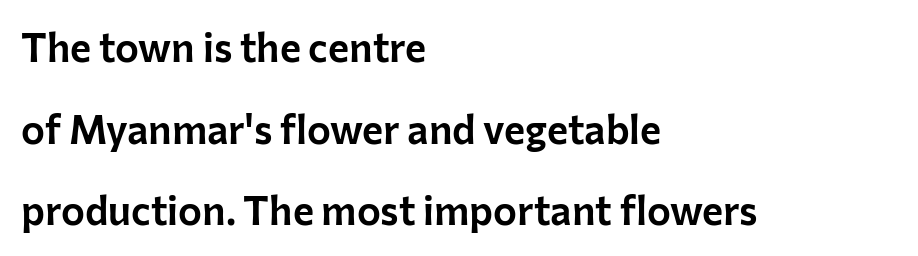
The image shows 40 px sans-serif type, upright; set left-aligned, loose line spacing (2.04x), normal letter spacing, not underlined; low stroke contrast and a medium x-height.
